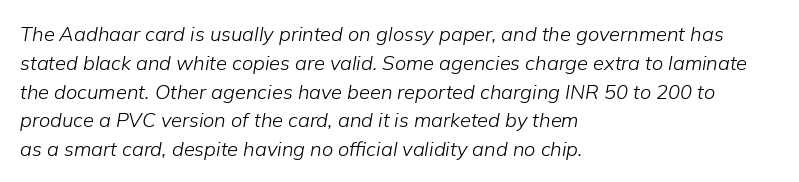
The image shows 20 px text type, italic (leaning right); set left-aligned, normal line spacing (1.44x), normal letter spacing, not underlined.
